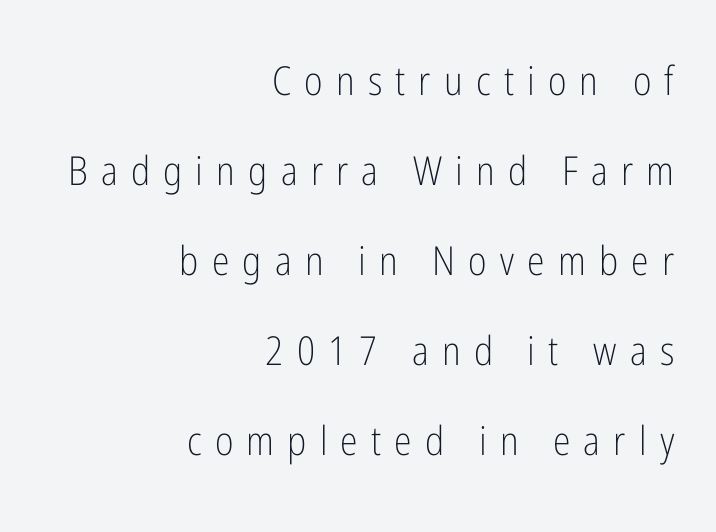
{"serif": "no", "italic": "no", "bold": "no", "weight": "light", "width": "condensed", "stroke_contrast": "low", "x_height": "medium", "monospaced": "no", "underline": "no", "align": "right", "line_spacing": "loose", "line_spacing_ratio": 2.25, "letter_spacing": "wide", "letter_spacing_em": 0.33, "glyph_px": 40}
